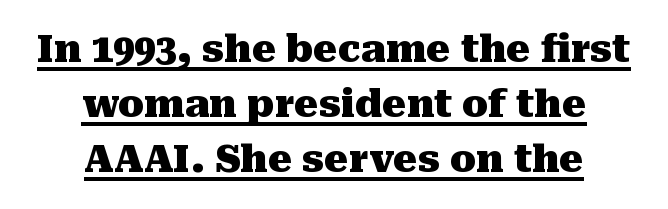
Q: Is the text bold? A: Yes.
Q: Is the text italic (slanted)? A: No, it is upright.
Q: Is the typeface a serif or a sans-serif typeface? A: Serif.
Q: Is the text underlined? A: Yes.
Q: How is the paragraph aligned? A: Centered.
Q: Is the spacing between letters normal or unusually wide? A: Normal.
Q: Is the spacing between lines tight, normal or loose? A: Normal.
Q: Width (condensed, normal, or wide)? A: Normal.
Q: Stroke contrast? A: Medium.
Q: x-height? A: Medium.
Q: Monospaced? A: No.
